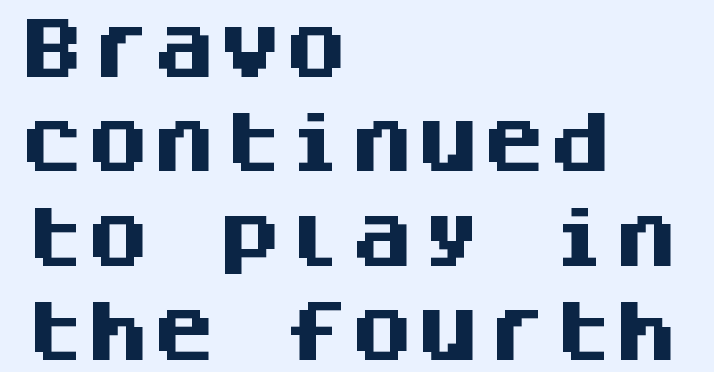
Q: Is the text bold? A: Yes.
Q: Is the text italic (slanted)? A: No, it is upright.
Q: Is the typeface a serif or a sans-serif typeface? A: Sans-serif.
Q: Is the text underlined? A: No.
Q: How is the paragraph aligned? A: Left-aligned.
Q: Is the spacing between letters normal or unusually wide? A: Normal.
Q: Is the spacing between lines tight, normal or loose? A: Normal.
Q: Width (condensed, normal, or wide)? A: Normal.
Q: Stroke contrast? A: Medium.
Q: x-height? A: Large.
Q: Monospaced? A: Yes.
